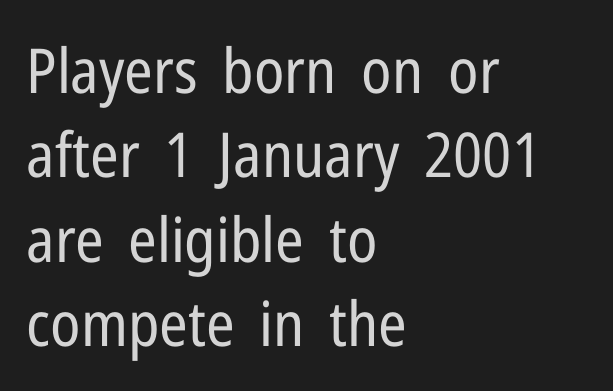
This is roman type, the default non-slanted kind. Spacing between characters is what you'd get straight out of the box. Just letters on the line, the space beneath them empty. A student would call this left alignment; a typographer would say flush left, rag right. Regarding leading, the lines here are spaced in the standard way.
